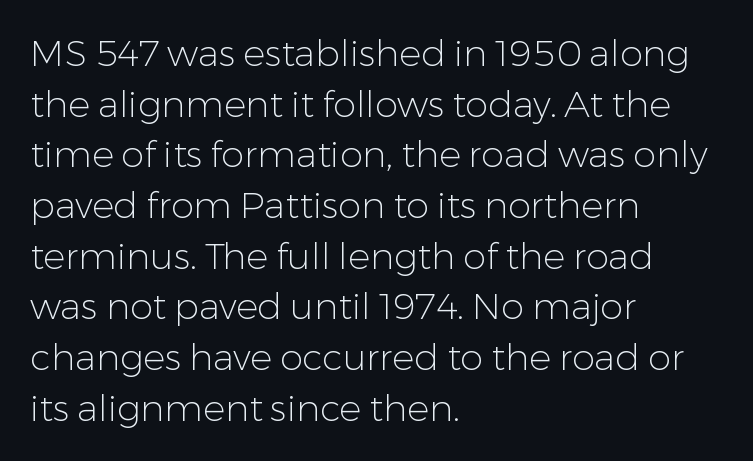
Proportional: the letters do not fall into vertical columns. This is not heavy type; no bold has been used. Descenders hang freely into open space. This sample uses plain, unmodified letter spacing. The typesetter chose a ragged-right arrangement here.
